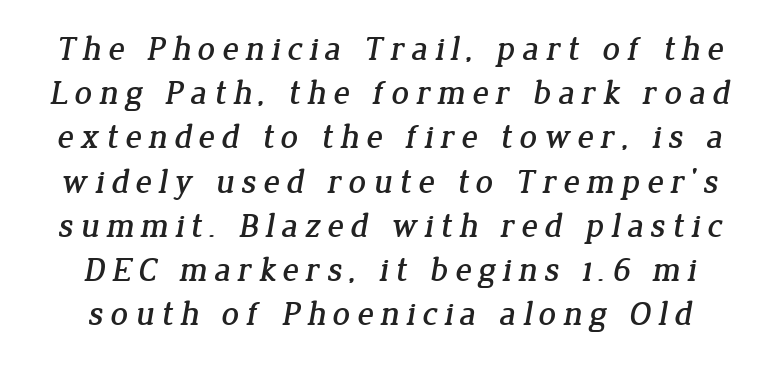
The baseline area is clear. The face used here is proportionally spaced, like ordinary book or web type. Yep, those are serifs on the letters. In terms of leading, this rendering sits right in the middle.
